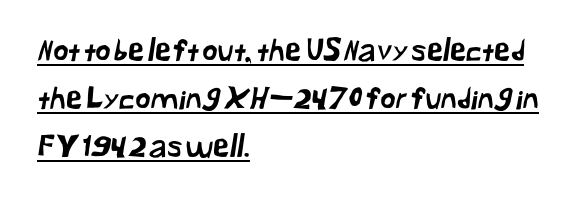
Each letter keeps its own natural width here, so spacing adapts to shape. Glance below the letters and you will spot a drawn line. Evenly set lines give the paragraph a standard silhouette. The horizontal fit of the characters is conventional and even. The text was rendered using a sans face with plain stroke endings. The text block is weighted toward the left margin, trailing off unevenly rightward.
